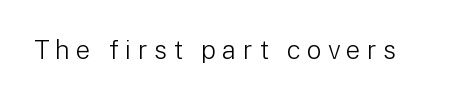
A typesetter would call this heavily tracked-out type. The font sits on the lighter half of the weight spectrum, regular included. Check the space under the baseline: it is left empty. The lettering holds an erect, upright posture throughout.
